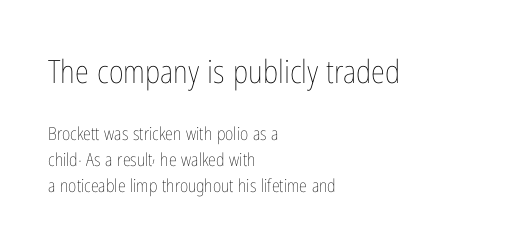
The image shows 32 px thin, condensed type, upright; set left-aligned, normal line spacing (1.44x), normal letter spacing, not underlined; the first (top) block is 1.78x larger; low stroke contrast and a medium x-height.
